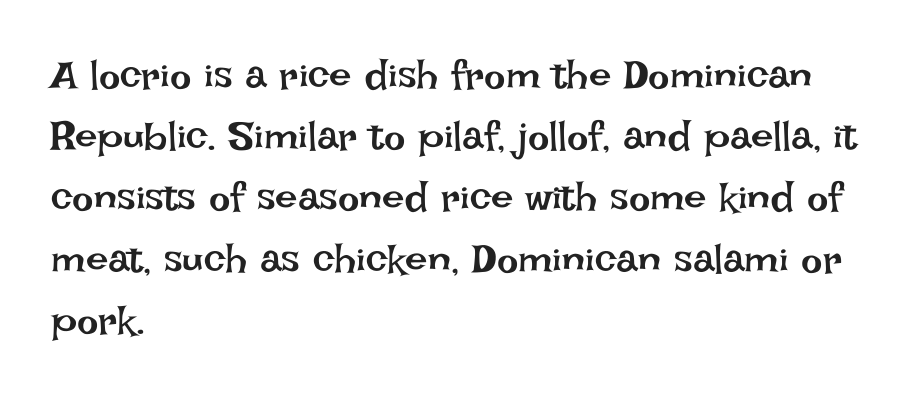
The image shows 40 px regular-weight type, upright; set left-aligned, normal line spacing (1.53x), normal letter spacing, not underlined; low stroke contrast and a large x-height.
